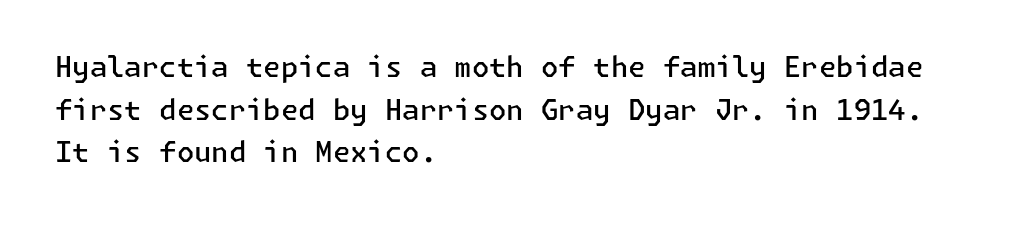
The image shows 28 px semibold sans-serif type, upright; set left-aligned, normal line spacing (1.52x), normal letter spacing, not underlined; low stroke contrast and a medium x-height.
